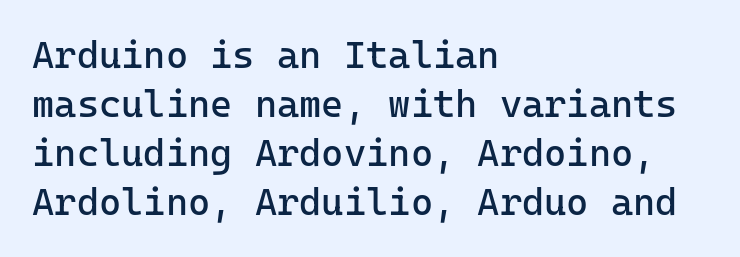
{"serif": "no", "italic": "no", "bold": "no", "weight": "regular", "width": "normal", "stroke_contrast": "low", "x_height": "medium", "underline": "no", "align": "left", "line_spacing": "normal", "line_spacing_ratio": 1.29, "letter_spacing": "normal", "letter_spacing_em": 0.0, "glyph_px": 38}
